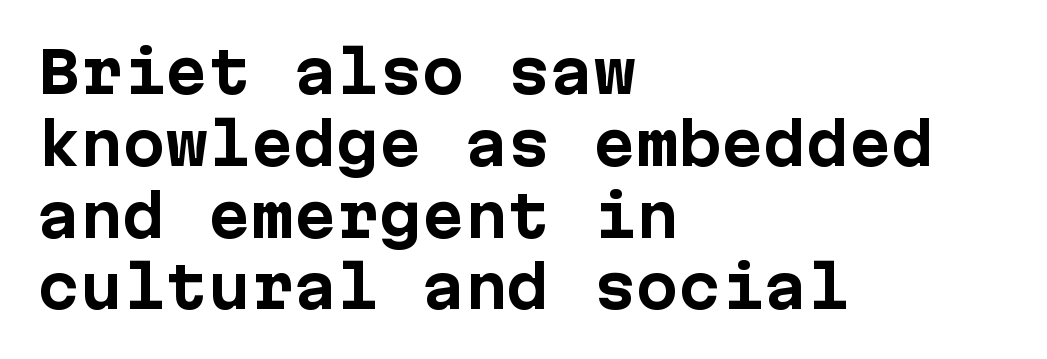
{"serif": "no", "italic": "no", "bold": "yes", "weight": "bold", "width": "normal", "stroke_contrast": "low", "x_height": "medium", "monospaced": "yes", "underline": "no", "align": "left", "line_spacing": "normal", "line_spacing_ratio": 1.26, "letter_spacing": "normal", "letter_spacing_em": 0.0, "glyph_px": 57}
